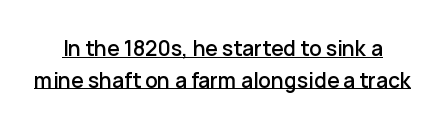
The image shows 21 px text type, upright; set normal line spacing (1.51x), normal letter spacing, underlined.
